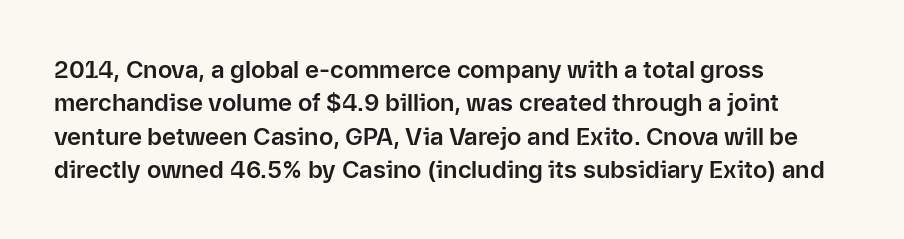
Q: Is the text italic (slanted)? A: No, it is upright.
Q: Is the text underlined? A: No.
Q: How is the paragraph aligned? A: Left-aligned.
Q: Is the spacing between letters normal or unusually wide? A: Normal.
Q: Is the spacing between lines tight, normal or loose? A: Normal.
